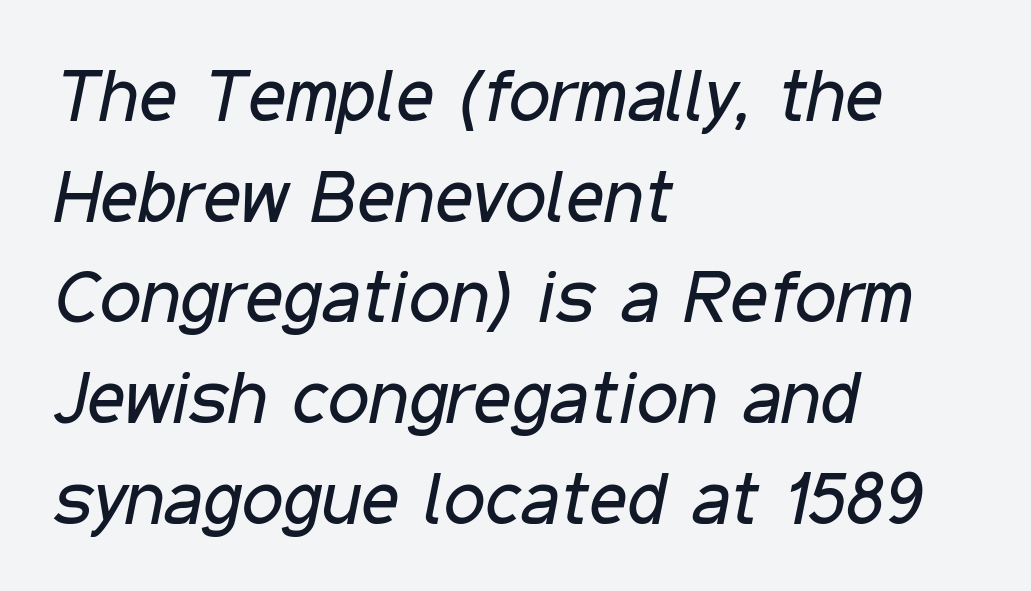
Q: Is the text bold? A: No.
Q: Is the text italic (slanted)? A: Yes, it leans right by about 11 degrees.
Q: Is the text underlined? A: No.
Q: How is the paragraph aligned? A: Left-aligned.
Q: Is the spacing between letters normal or unusually wide? A: Normal.
Q: Is the spacing between lines tight, normal or loose? A: Normal.
Q: Width (condensed, normal, or wide)? A: Condensed.
Q: Stroke contrast? A: Low.
Q: x-height? A: Medium.
Q: Monospaced? A: No.
